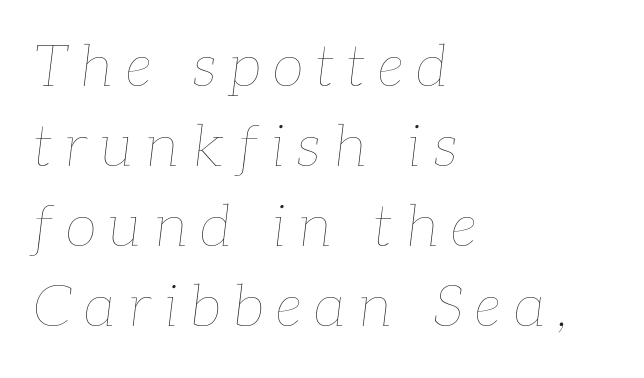
{"italic": "yes", "lean": "right", "slant_degrees": 7, "bold": "no", "weight": "thin", "width": "normal", "stroke_contrast": "low", "x_height": "medium", "monospaced": "no", "underline": "no", "align": "left", "line_spacing": "normal", "line_spacing_ratio": 1.38, "letter_spacing": "wide", "letter_spacing_em": 0.22, "glyph_px": 58}
